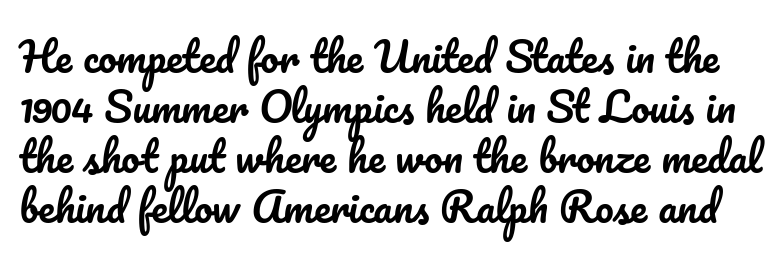
There is no visible air inserted between adjacent glyphs. Spacing verdict: proportional, widths tailored to each character. Glance below the letters and you will spot only blank space.
